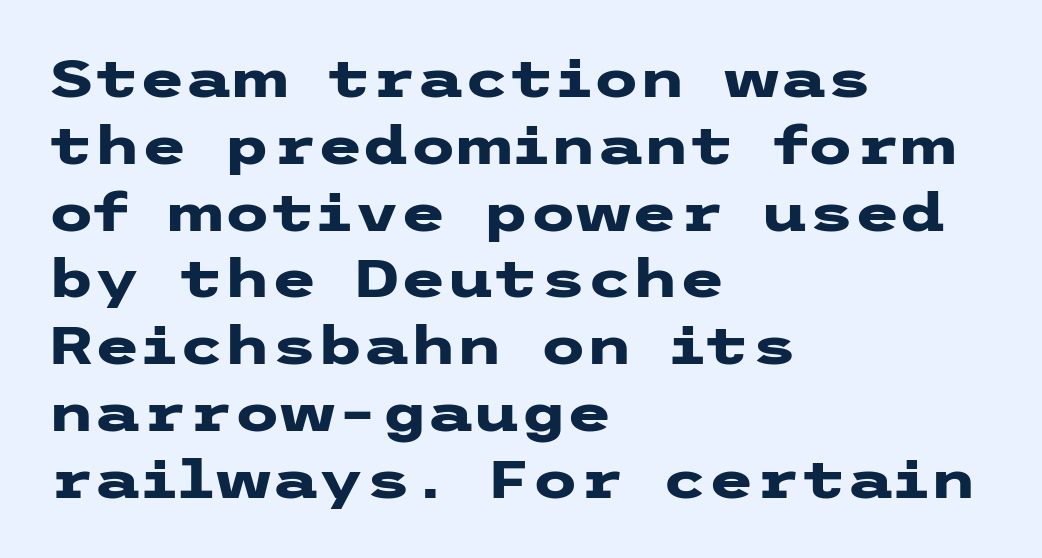
The image shows 53 px heavy, wide sans-serif type, upright; set left-aligned, normal line spacing (1.26x), normal letter spacing, not underlined; low stroke contrast and a medium x-height.
